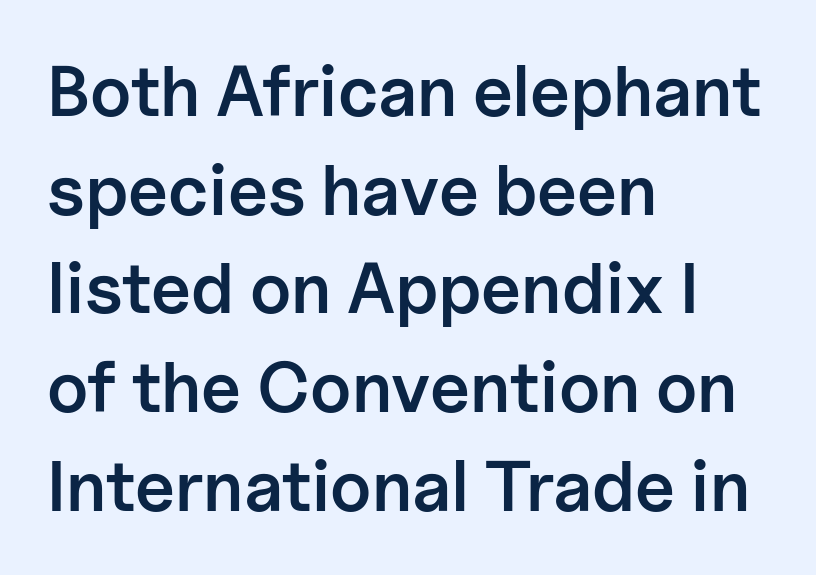
The image shows 71 px semibold sans-serif type, upright; set left-aligned, normal line spacing (1.39x), normal letter spacing, not underlined; low stroke contrast and a medium x-height.
